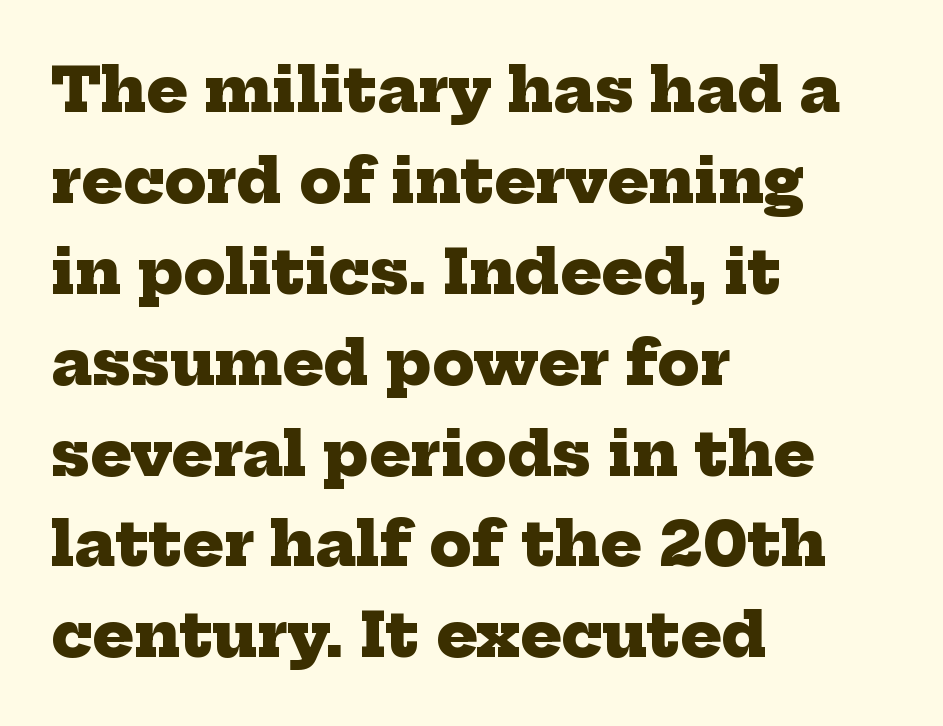
Q: Is the text bold? A: Yes.
Q: Is the typeface a serif or a sans-serif typeface? A: Serif.
Q: Is the text underlined? A: No.
Q: How is the paragraph aligned? A: Left-aligned.
Q: Is the spacing between letters normal or unusually wide? A: Normal.
Q: Is the spacing between lines tight, normal or loose? A: Normal.
Q: Width (condensed, normal, or wide)? A: Normal.
Q: Stroke contrast? A: Low.
Q: x-height? A: Medium.
Q: Monospaced? A: No.
